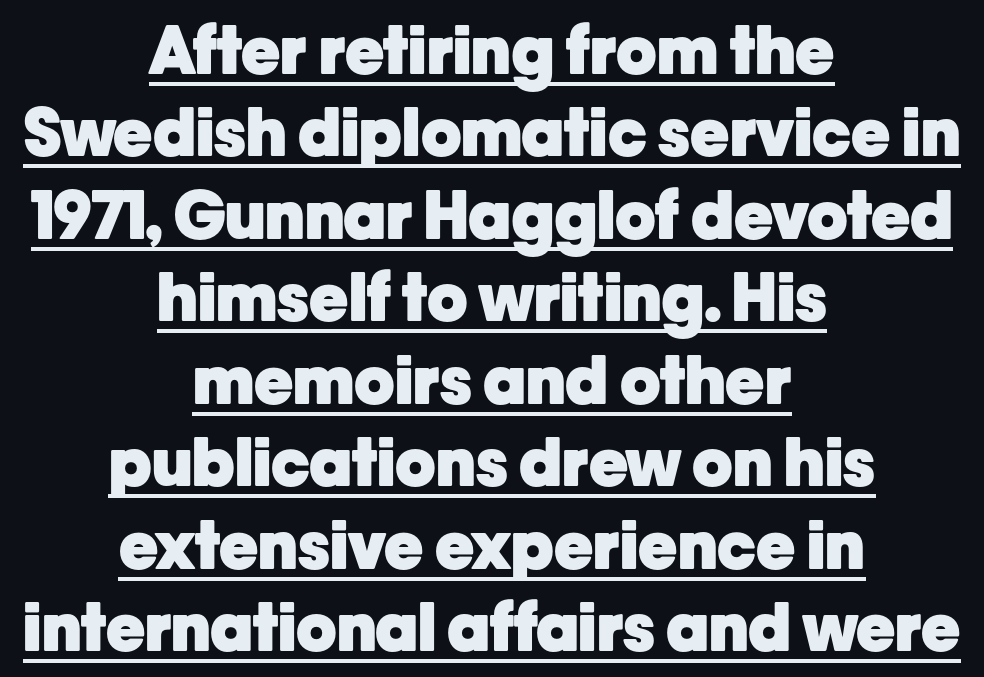
{"serif": "no", "italic": "no", "bold": "yes", "weight": "heavy", "width": "normal", "stroke_contrast": "low", "x_height": "medium", "monospaced": "no", "underline": "yes", "align": "center", "line_spacing": "normal", "line_spacing_ratio": 1.25, "letter_spacing": "normal", "letter_spacing_em": 0.0, "glyph_px": 66}
